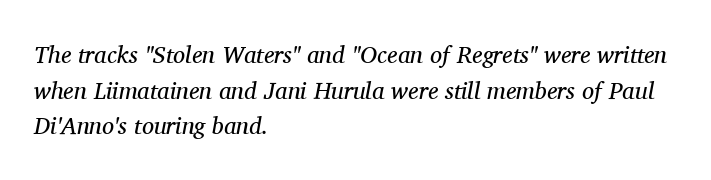
The image shows 24 px text type, italic (leaning right); set left-aligned, normal line spacing (1.48x), normal letter spacing, not underlined.
